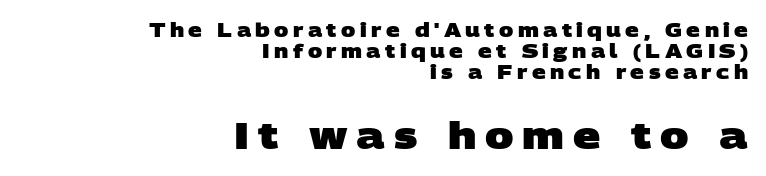
The image shows 38 px heavy, wide sans-serif type; set right-aligned, tight line spacing (1.11x), unusually wide letter spacing (+0.23 em), not underlined; the second (bottom) block is 2.0x larger; low stroke contrast and a large x-height.
